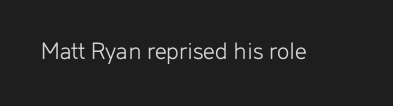
Q: Is the text bold? A: No.
Q: Is the text italic (slanted)? A: No, it is upright.
Q: Is the text underlined? A: No.
Q: Is the spacing between letters normal or unusually wide? A: Normal.
